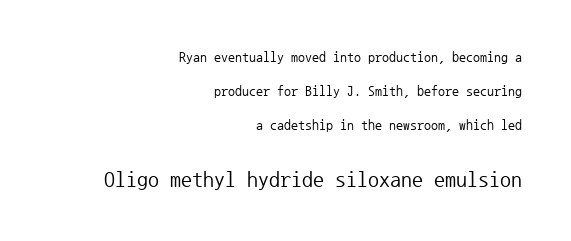
{"italic": "no", "bold": "no", "underline": "no", "align": "right", "line_spacing": "loose", "line_spacing_ratio": 2.42, "letter_spacing": "normal", "letter_spacing_em": 0.0, "larger_block": "second", "size_ratio": 1.57, "glyph_px": 22}
